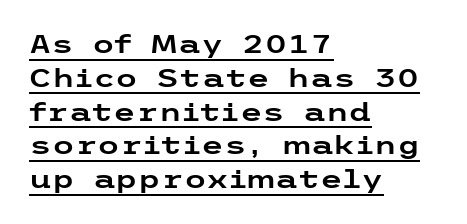
{"italic": "no", "underline": "yes", "align": "left", "line_spacing": "normal", "line_spacing_ratio": 1.3, "letter_spacing": "normal", "letter_spacing_em": 0.0, "glyph_px": 26}
